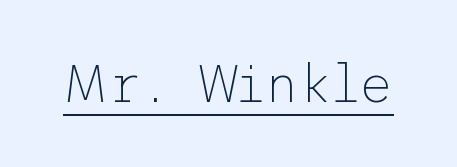
Q: Is the text bold? A: No.
Q: Is the text italic (slanted)? A: No, it is upright.
Q: Is the typeface a serif or a sans-serif typeface? A: Sans-serif.
Q: Is the text underlined? A: Yes.
Q: Is the spacing between letters normal or unusually wide? A: Normal.
Q: Width (condensed, normal, or wide)? A: Normal.
Q: Stroke contrast? A: Low.
Q: x-height? A: Medium.
